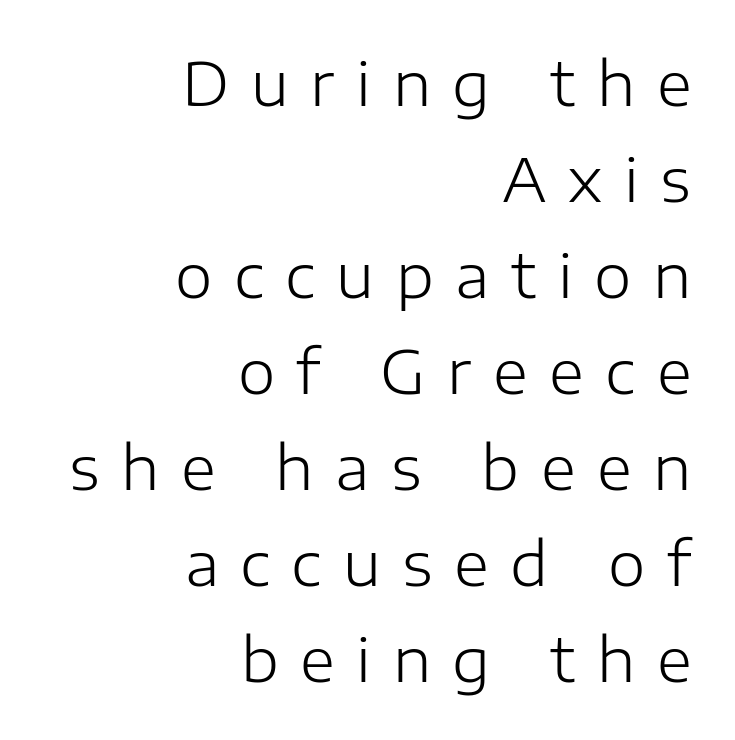
This rendering widens character spacing well past its baseline value. Where is the straight margin? On the right. Unbolded letterforms with no extra heft. You can tell it's not italic because the verticals are truly vertical. Letterform terminals end flat and unadorned throughout the passage.
